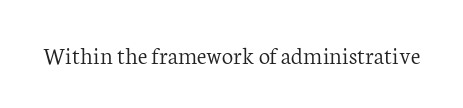
{"italic": "no", "bold": "no", "underline": "no", "letter_spacing": "normal", "letter_spacing_em": 0.0, "glyph_px": 25}
